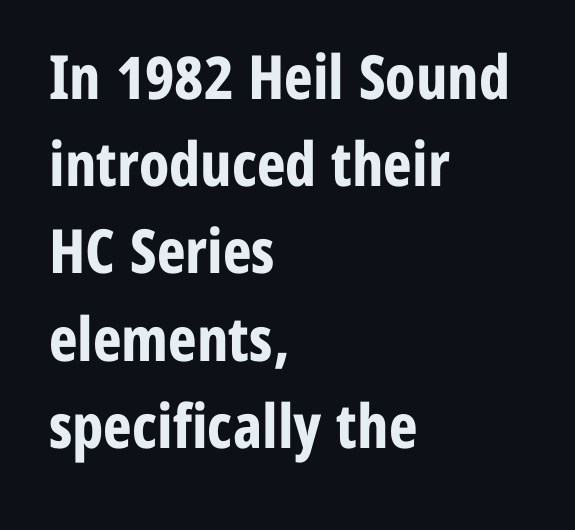
Q: Is the text bold? A: Yes.
Q: Is the text italic (slanted)? A: No, it is upright.
Q: Is the typeface a serif or a sans-serif typeface? A: Sans-serif.
Q: Is the text underlined? A: No.
Q: How is the paragraph aligned? A: Left-aligned.
Q: Is the spacing between letters normal or unusually wide? A: Normal.
Q: Is the spacing between lines tight, normal or loose? A: Normal.
Q: Width (condensed, normal, or wide)? A: Condensed.
Q: Stroke contrast? A: Low.
Q: x-height? A: Medium.
Q: Monospaced? A: No.
